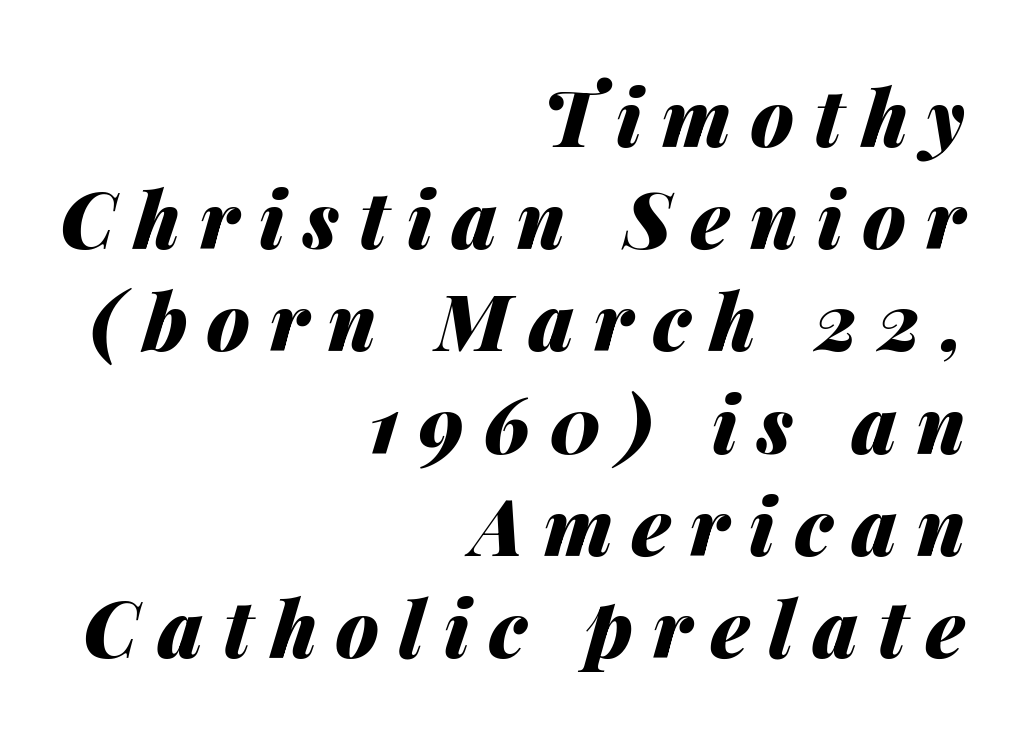
This block has exactly the height ordinary leading produces. How heavy is the stroke? Heavy — this is a bold. Honestly, there is no underline to notice here at all. Visually the block forms a straight wall on the right and a jagged coastline on the left. These lines are rendered in a variable-pitch font.
